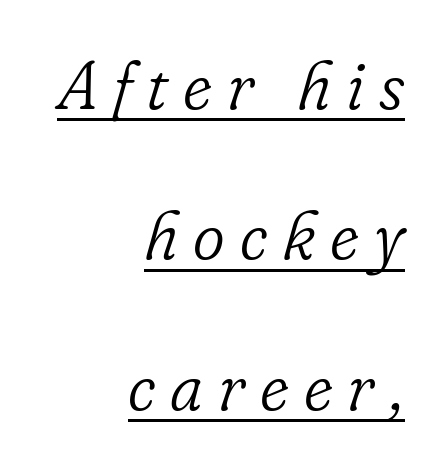
{"serif": "yes", "italic": "yes", "lean": "right", "slant_degrees": 16, "bold": "no", "weight": "light", "width": "normal", "stroke_contrast": "low", "x_height": "small", "monospaced": "no", "underline": "yes", "align": "right", "line_spacing": "loose", "line_spacing_ratio": 2.21, "letter_spacing": "wide", "letter_spacing_em": 0.22, "glyph_px": 68}
